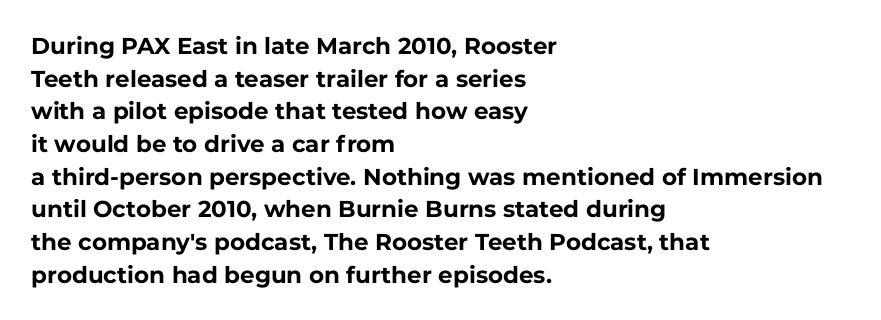
{"italic": "no", "bold": "yes", "underline": "no", "align": "left", "line_spacing": "normal", "line_spacing_ratio": 1.42, "letter_spacing": "normal", "letter_spacing_em": 0.0, "glyph_px": 23}
